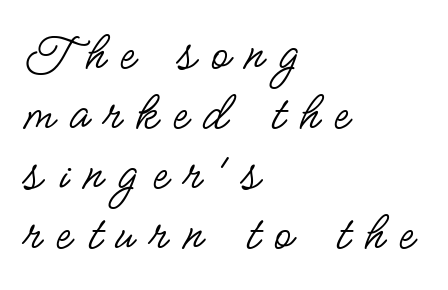
The image shows 56 px regular-weight, condensed sans-serif type; set left-aligned, tight line spacing (1.07x), unusually wide letter spacing (+0.27 em), not underlined; low stroke contrast and a small x-height.
